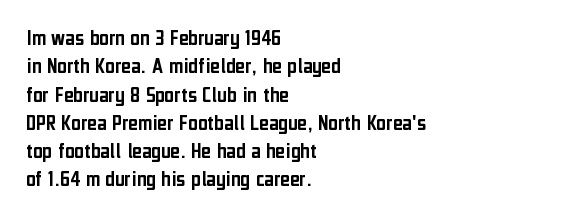
The image shows 23 px text type, upright; set left-aligned, line spacing 1.23x, normal letter spacing, not underlined.
